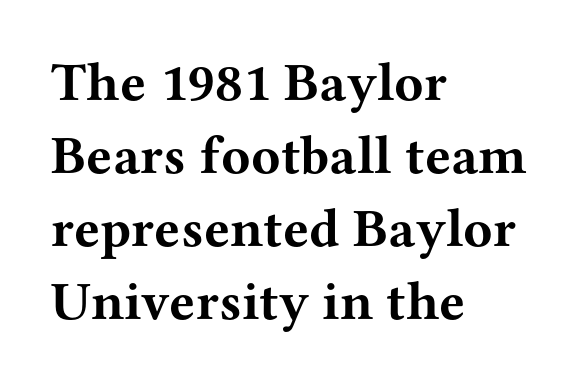
{"serif": "yes", "italic": "no", "bold": "yes", "weight": "bold", "width": "wide", "stroke_contrast": "medium", "x_height": "medium", "monospaced": "no", "underline": "no", "align": "left", "line_spacing": "normal", "line_spacing_ratio": 1.35, "letter_spacing": "normal", "letter_spacing_em": 0.0, "glyph_px": 54}
